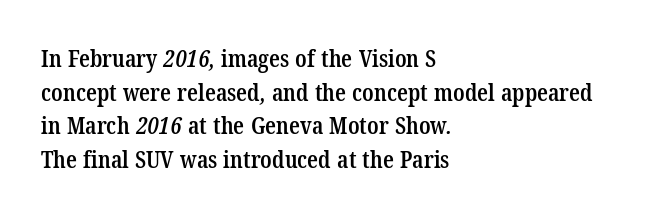
Compared with typical body copy, the letter spacing here is the same. Has an underline been added? It has not. On the weight axis this lands at semibold, roughly 600. The paragraph has a hard left edge and a soft right edge.
